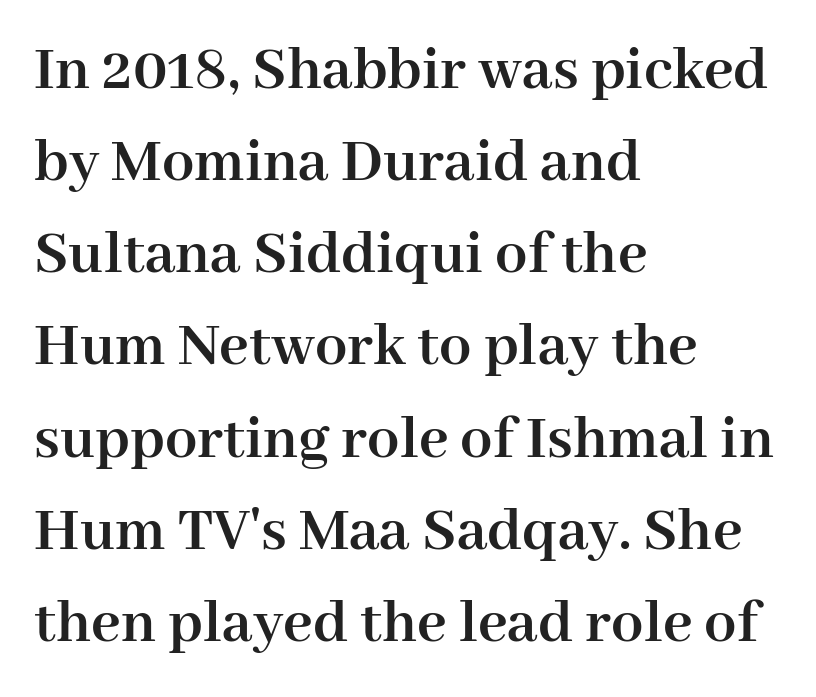
{"serif": "yes", "italic": "no", "bold": "yes", "weight": "semibold", "width": "normal", "stroke_contrast": "high", "x_height": "medium", "monospaced": "no", "underline": "no", "align": "left", "line_spacing": "normal", "line_spacing_ratio": 1.44, "letter_spacing": "normal", "letter_spacing_em": 0.0, "glyph_px": 64}
